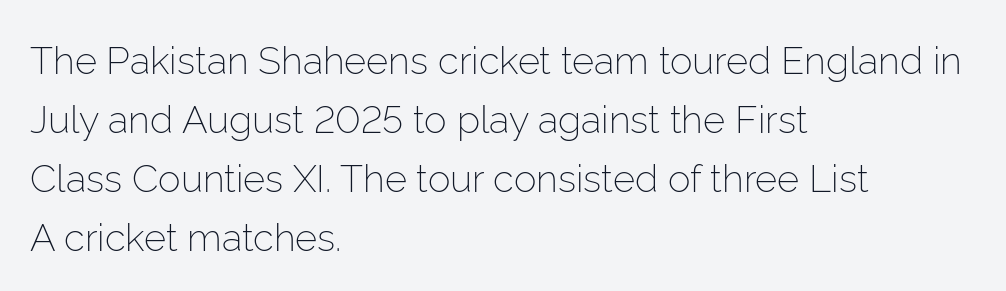
Q: Is the text bold? A: No.
Q: Is the text italic (slanted)? A: No, it is upright.
Q: Is the typeface a serif or a sans-serif typeface? A: Sans-serif.
Q: Is the text underlined? A: No.
Q: How is the paragraph aligned? A: Left-aligned.
Q: Is the spacing between letters normal or unusually wide? A: Normal.
Q: Is the spacing between lines tight, normal or loose? A: Normal.
Q: Width (condensed, normal, or wide)? A: Normal.
Q: Stroke contrast? A: Low.
Q: x-height? A: Medium.
Q: Monospaced? A: No.
